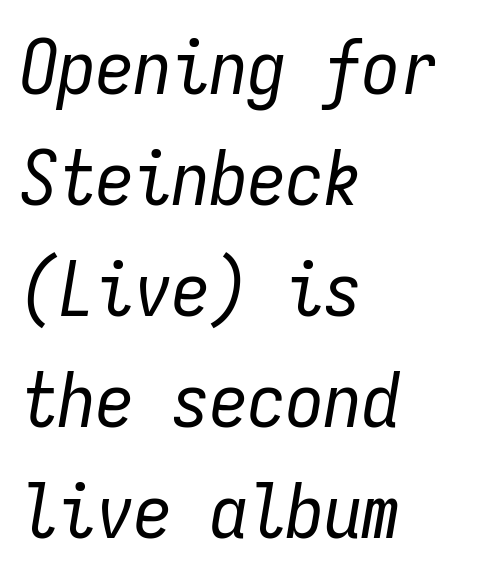
{"italic": "yes", "lean": "right", "slant_degrees": 9, "bold": "no", "weight": "regular", "width": "condensed", "stroke_contrast": "low", "x_height": "medium", "monospaced": "yes", "underline": "no", "align": "left", "line_spacing": "normal", "line_spacing_ratio": 1.46, "letter_spacing": "normal", "letter_spacing_em": 0.0, "glyph_px": 76}
